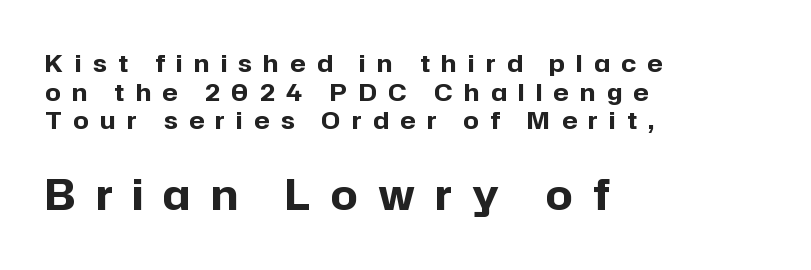
{"serif": "no", "italic": "no", "bold": "yes", "weight": "bold", "width": "normal", "stroke_contrast": "low", "x_height": "medium", "monospaced": "no", "underline": "no", "align": "left", "line_spacing_ratio": 1.19, "letter_spacing": "wide", "letter_spacing_em": 0.48, "larger_block": "second", "size_ratio": 1.75, "glyph_px": 42}
